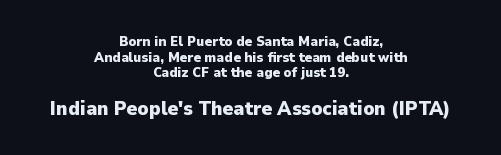
{"italic": "no", "bold": "yes", "underline": "no", "align": "center", "line_spacing": "tight", "line_spacing_ratio": 1.12, "letter_spacing": "normal", "letter_spacing_em": 0.0, "larger_block": "second", "size_ratio": 1.43, "glyph_px": 20}
